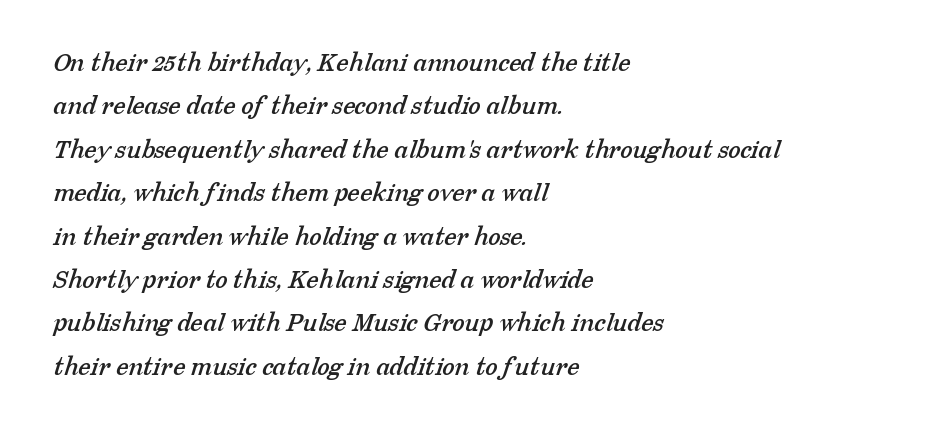
This sample has the flowing, uneven cadence of proportional lettering. The space beneath each line is pristine and unruled. The gaps between neighbouring characters are ordinary and unremarkable. Unlike a clean sans, this face finishes its strokes with serifs. Compared with typical paragraphs, the rows here are spaced about the same.
